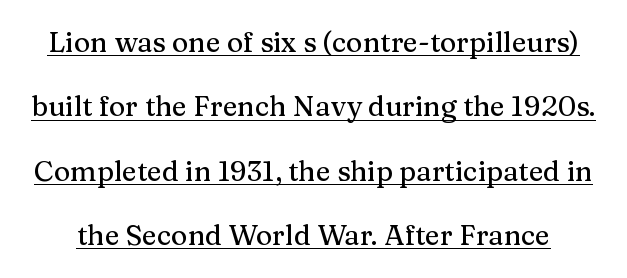
Q: Is the text italic (slanted)? A: No, it is upright.
Q: Is the typeface a serif or a sans-serif typeface? A: Serif.
Q: Is the text underlined? A: Yes.
Q: Is the spacing between letters normal or unusually wide? A: Normal.
Q: Is the spacing between lines tight, normal or loose? A: Loose.
Q: Width (condensed, normal, or wide)? A: Normal.
Q: Stroke contrast? A: Medium.
Q: x-height? A: Medium.
Q: Monospaced? A: No.
